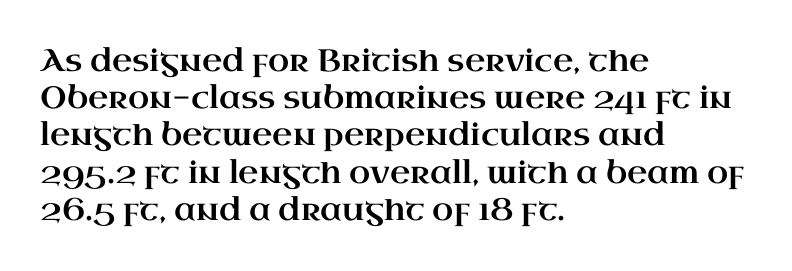
The image shows 31 px wide serif type, upright; set left-aligned, line spacing 1.2x, normal letter spacing, not underlined; high stroke contrast and a small x-height.
